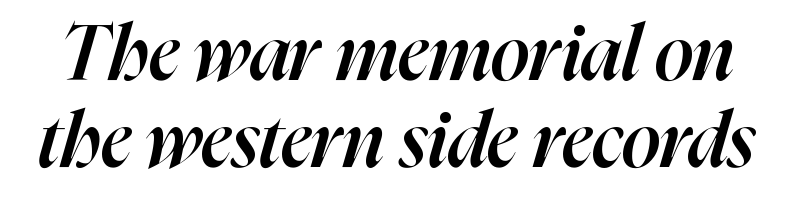
The image shows 76 px semibold type, italic (leaning right); set tight line spacing (1.15x), normal letter spacing, not underlined; high stroke contrast and a medium x-height.
